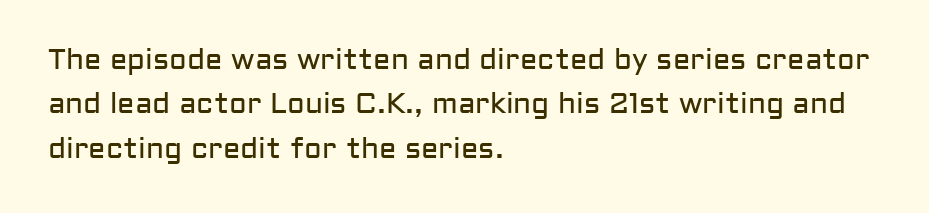
The image shows 29 px regular-weight sans-serif type, upright; set left-aligned, normal line spacing (1.53x), normal letter spacing, not underlined; low stroke contrast and a medium x-height.
